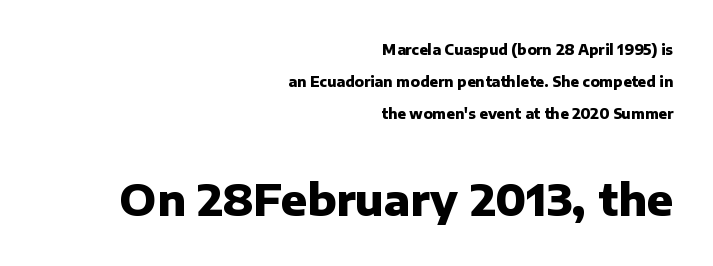
{"serif": "no", "italic": "no", "bold": "yes", "weight": "heavy", "width": "normal", "stroke_contrast": "low", "x_height": "medium", "monospaced": "no", "underline": "no", "align": "right", "line_spacing": "loose", "line_spacing_ratio": 2.3, "letter_spacing": "normal", "letter_spacing_em": 0.0, "larger_block": "second", "size_ratio": 3.07, "glyph_px": 43}
